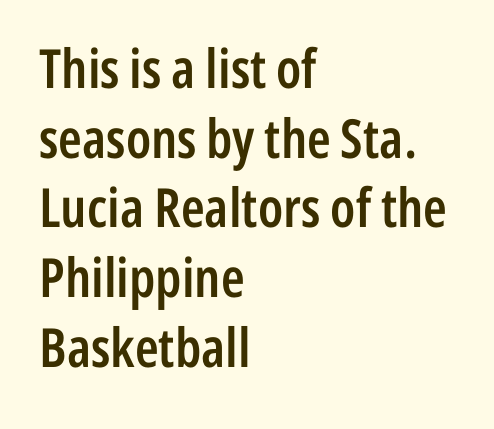
The image shows 54 px semibold, condensed sans-serif type, upright; set left-aligned, normal line spacing (1.29x), normal letter spacing, not underlined; low stroke contrast and a medium x-height.
